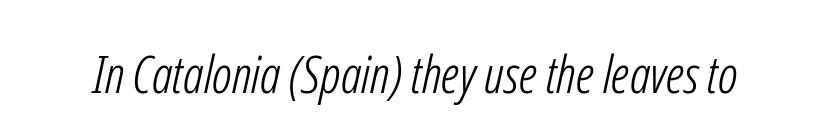
Q: Is the text bold? A: No.
Q: Is the typeface a serif or a sans-serif typeface? A: Sans-serif.
Q: Is the text underlined? A: No.
Q: Is the spacing between letters normal or unusually wide? A: Normal.
Q: Width (condensed, normal, or wide)? A: Condensed.
Q: Stroke contrast? A: Low.
Q: x-height? A: Medium.
Q: Monospaced? A: No.
